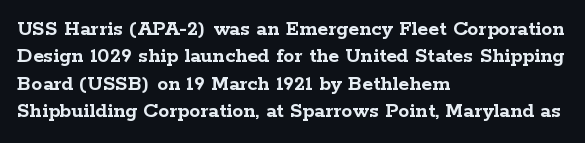
Only glyphs here, with clear space below each row. The type sits square on the baseline with zero lean. Short note: letters normally spaced. Summary of vertical rhythm: regular, with standard interline spacing. Thick stems and heavy bowls — unmistakably bold. Short and long lines alike share a common starting point at left.
